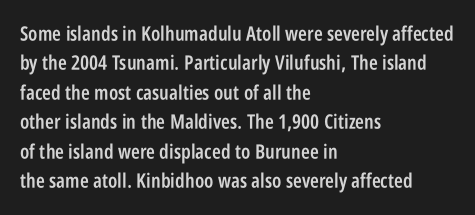
The image shows 20 px text type, upright; set left-aligned, normal line spacing (1.47x), normal letter spacing, not underlined.
